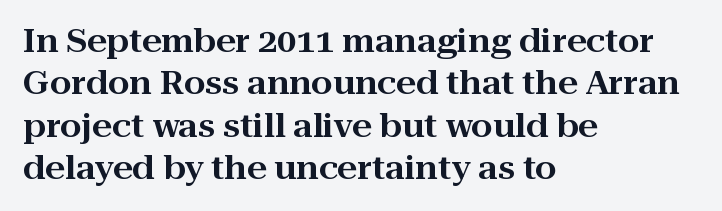
Q: Is the text italic (slanted)? A: No, it is upright.
Q: Is the typeface a serif or a sans-serif typeface? A: Serif.
Q: Is the text underlined? A: No.
Q: How is the paragraph aligned? A: Left-aligned.
Q: Is the spacing between letters normal or unusually wide? A: Normal.
Q: Is the spacing between lines tight, normal or loose? A: Normal.
Q: Width (condensed, normal, or wide)? A: Wide.
Q: Stroke contrast? A: High.
Q: x-height? A: Medium.
Q: Monospaced? A: No.
